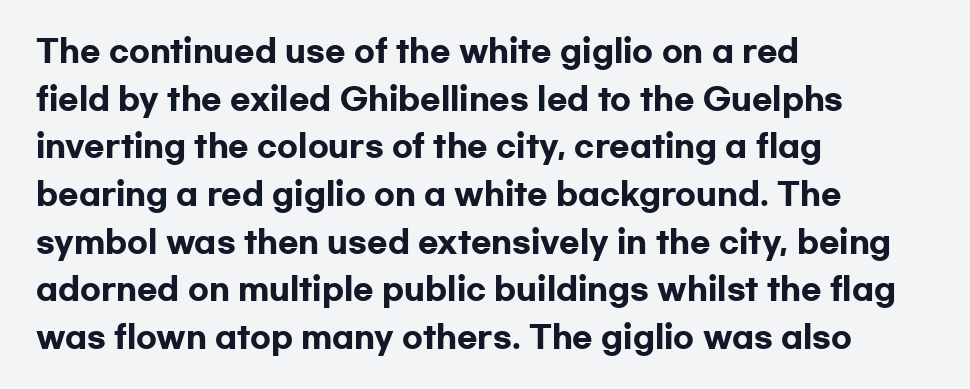
Glyph-to-glyph distance matches everyday printed text. These lines are rendered in a variable-pitch font. Quick note: interline space is typical. Compared with a centered layout, this one pins lines to the left instead.
